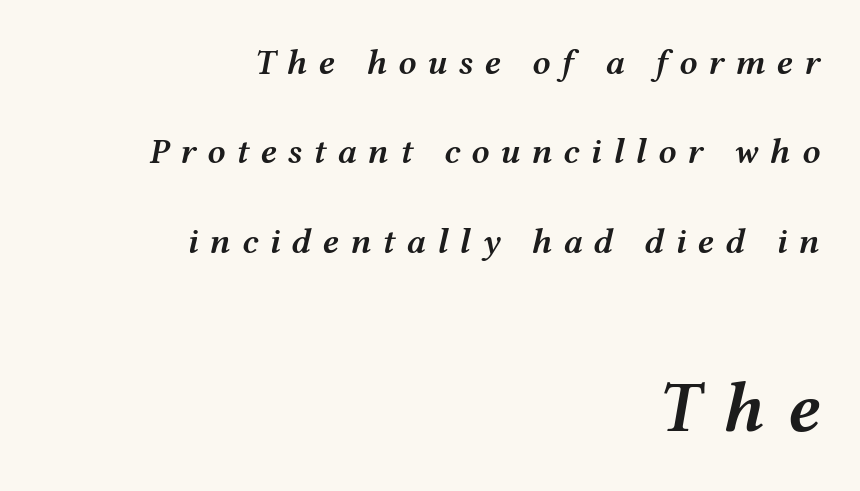
Students, observe: this is what heavily led, spacious text looks like. Observe the wide spacing: letters keep a clear distance from each other. A bit beefed up — I'd call it semibold rather than bold. A clean baseline with only descenders dipping below it. The more generous point size was reserved for the lower chunk. A student would call this right alignment; a typographer would say flush right, rag left.
